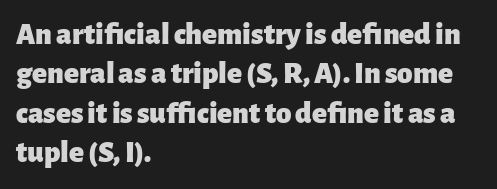
The image shows 31 px heavy sans-serif type, upright; set left-aligned, normal line spacing (1.27x), normal letter spacing, not underlined; low stroke contrast and a medium x-height.
